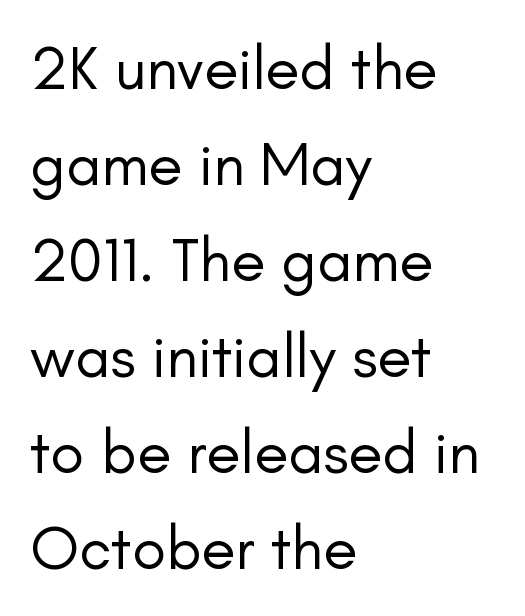
Q: Is the text bold? A: No.
Q: Is the text italic (slanted)? A: No, it is upright.
Q: Is the typeface a serif or a sans-serif typeface? A: Sans-serif.
Q: Is the text underlined? A: No.
Q: How is the paragraph aligned? A: Left-aligned.
Q: Is the spacing between letters normal or unusually wide? A: Normal.
Q: Is the spacing between lines tight, normal or loose? A: Normal.
Q: Width (condensed, normal, or wide)? A: Normal.
Q: Stroke contrast? A: Low.
Q: x-height? A: Small.
Q: Monospaced? A: No.
